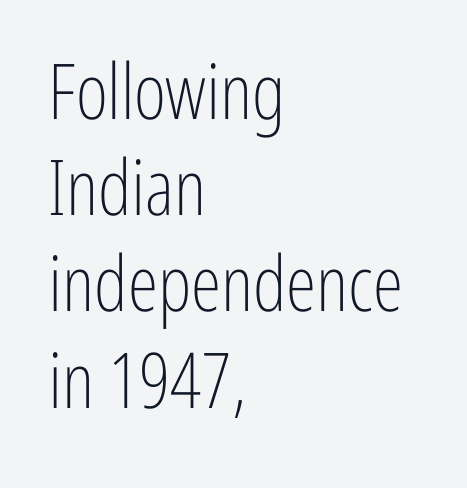
Heft: none added — not bold. Every row of glyphs begins at an identical x-position on the left. Posture: straight, roman, zero tilt. The leading is moderate, giving the passage an even texture.
